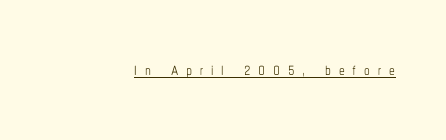
Between one letter and the next there's a generous, obvious gap. Unlike italic type, these characters show no tilt at all. Is this a heavy cut? Hardly; it is regular or lighter. Has an underline been added? It has.
